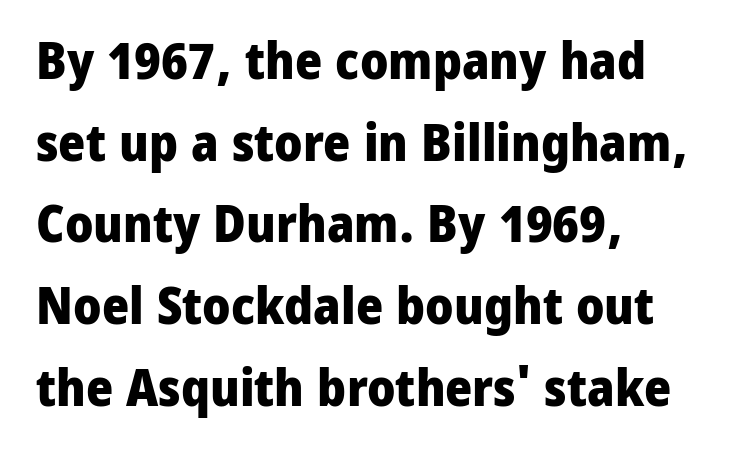
{"serif": "no", "italic": "no", "bold": "yes", "weight": "heavy", "width": "normal", "stroke_contrast": "low", "x_height": "medium", "monospaced": "no", "underline": "no", "align": "left", "line_spacing": "normal", "line_spacing_ratio": 1.57, "letter_spacing": "normal", "letter_spacing_em": 0.0, "glyph_px": 52}
